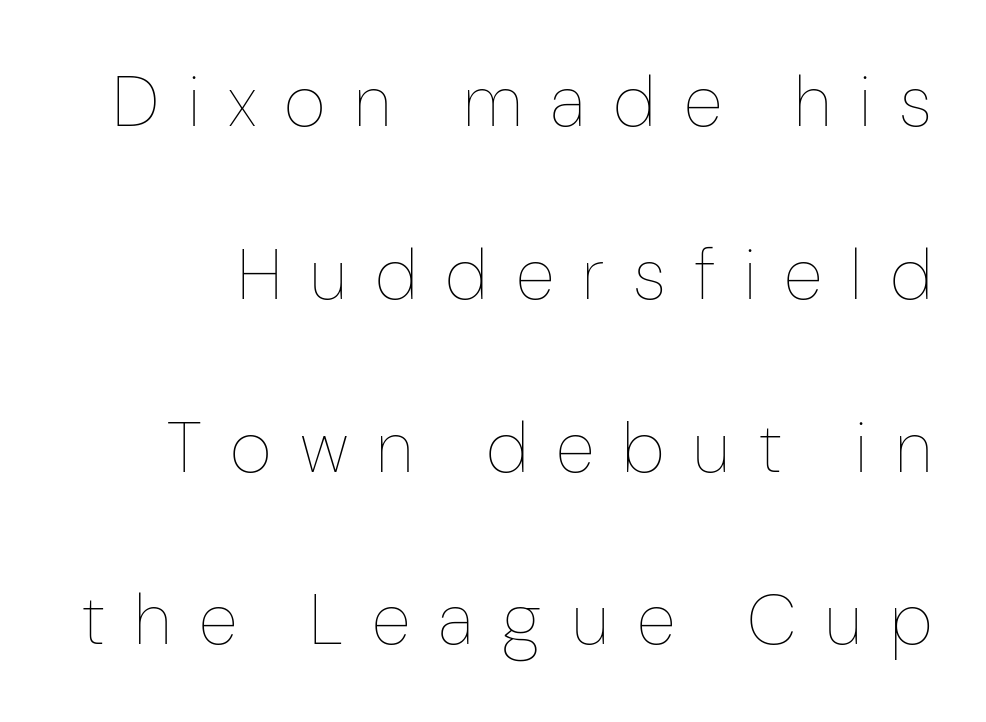
{"italic": "no", "bold": "no", "weight": "thin", "width": "condensed", "stroke_contrast": "low", "x_height": "medium", "monospaced": "no", "underline": "no", "line_spacing": "loose", "line_spacing_ratio": 2.4, "letter_spacing": "wide", "letter_spacing_em": 0.39, "glyph_px": 72}
